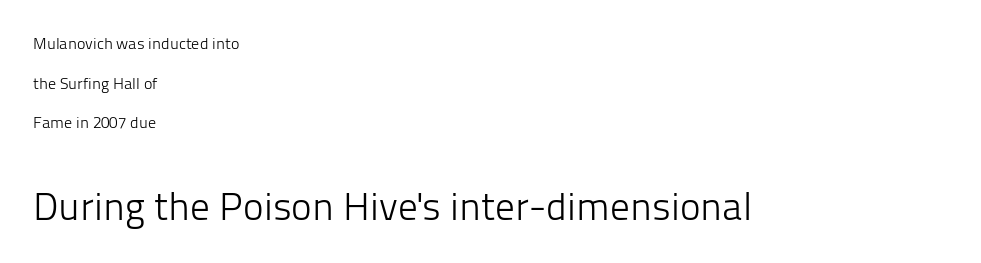
This is the regular roman posture of the typeface. These lines are rendered in a variable-pitch font. Type style note: lacks serifs. Type size steps up from the first block to the second.
